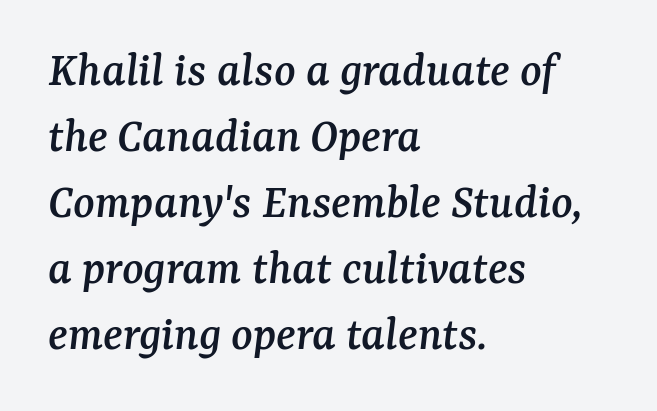
{"serif": "yes", "italic": "yes", "lean": "right", "slant_degrees": 7, "width": "normal", "stroke_contrast": "medium", "x_height": "medium", "monospaced": "no", "underline": "no", "align": "left", "line_spacing": "normal", "line_spacing_ratio": 1.32, "letter_spacing": "normal", "letter_spacing_em": 0.0, "glyph_px": 50}
